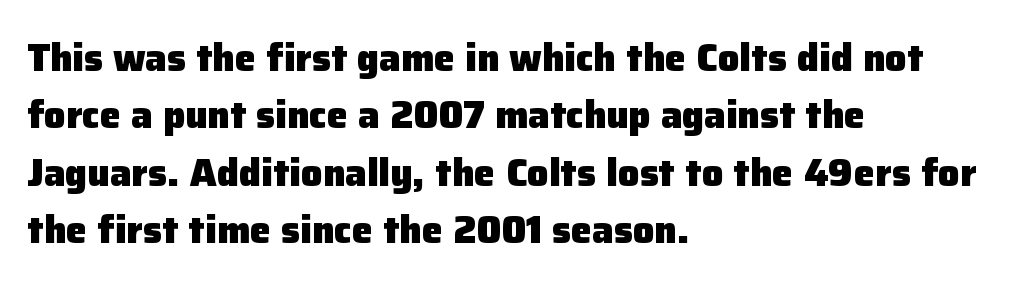
{"serif": "no", "italic": "no", "bold": "yes", "weight": "heavy", "width": "normal", "stroke_contrast": "low", "x_height": "medium", "monospaced": "no", "underline": "no", "align": "left", "line_spacing": "normal", "line_spacing_ratio": 1.51, "letter_spacing": "normal", "letter_spacing_em": 0.0, "glyph_px": 38}
